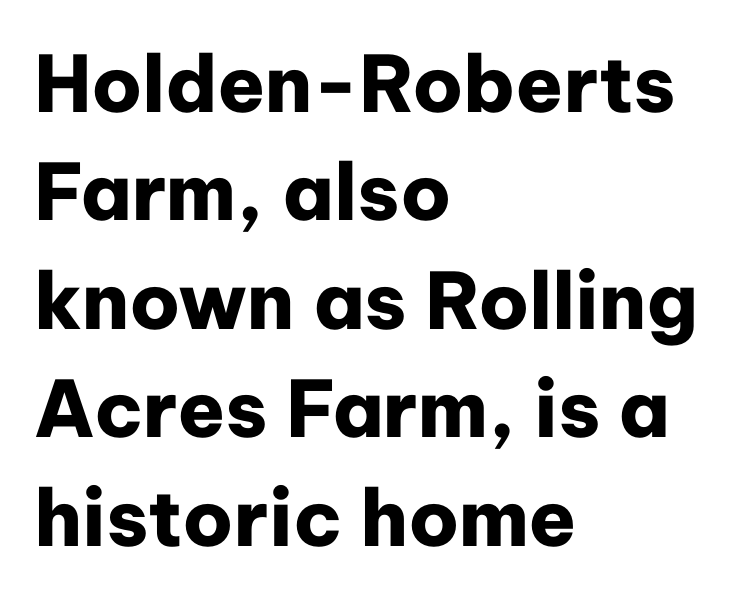
Q: Is the text bold? A: Yes.
Q: Is the text italic (slanted)? A: No, it is upright.
Q: Is the typeface a serif or a sans-serif typeface? A: Sans-serif.
Q: Is the text underlined? A: No.
Q: How is the paragraph aligned? A: Left-aligned.
Q: Is the spacing between letters normal or unusually wide? A: Normal.
Q: Is the spacing between lines tight, normal or loose? A: Normal.
Q: Width (condensed, normal, or wide)? A: Normal.
Q: Stroke contrast? A: Low.
Q: x-height? A: Medium.
Q: Monospaced? A: No.
